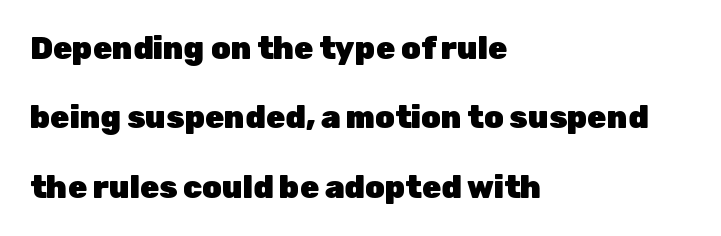
Q: Is the text bold? A: Yes.
Q: Is the text italic (slanted)? A: No, it is upright.
Q: Is the typeface a serif or a sans-serif typeface? A: Sans-serif.
Q: Is the text underlined? A: No.
Q: How is the paragraph aligned? A: Left-aligned.
Q: Is the spacing between letters normal or unusually wide? A: Normal.
Q: Is the spacing between lines tight, normal or loose? A: Loose.
Q: Width (condensed, normal, or wide)? A: Normal.
Q: Stroke contrast? A: Low.
Q: x-height? A: Medium.
Q: Monospaced? A: No.
